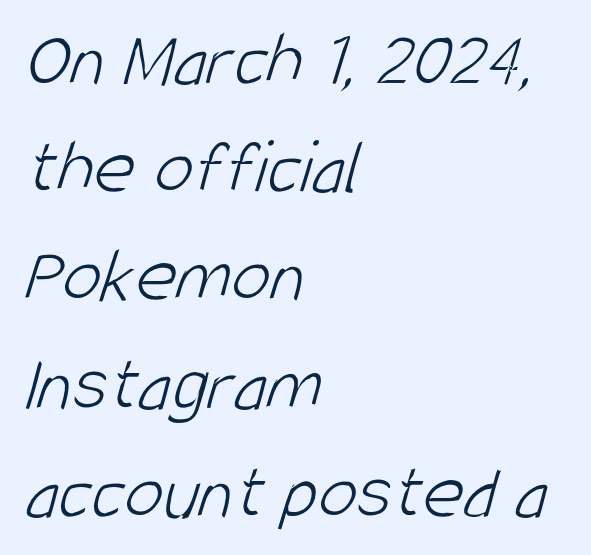
Q: Is the text bold? A: No.
Q: Is the typeface a serif or a sans-serif typeface? A: Sans-serif.
Q: Is the text underlined? A: No.
Q: How is the paragraph aligned? A: Left-aligned.
Q: Is the spacing between letters normal or unusually wide? A: Normal.
Q: Is the spacing between lines tight, normal or loose? A: Normal.
Q: Width (condensed, normal, or wide)? A: Condensed.
Q: Stroke contrast? A: Low.
Q: x-height? A: Large.
Q: Monospaced? A: No.
